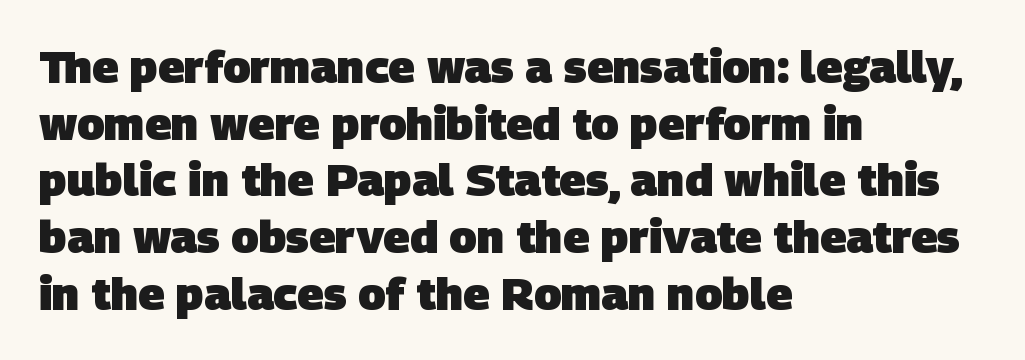
{"serif": "no", "bold": "yes", "weight": "heavy", "width": "normal", "stroke_contrast": "low", "x_height": "large", "monospaced": "no", "underline": "no", "align": "left", "line_spacing": "normal", "line_spacing_ratio": 1.26, "letter_spacing": "normal", "letter_spacing_em": 0.0, "glyph_px": 45}
